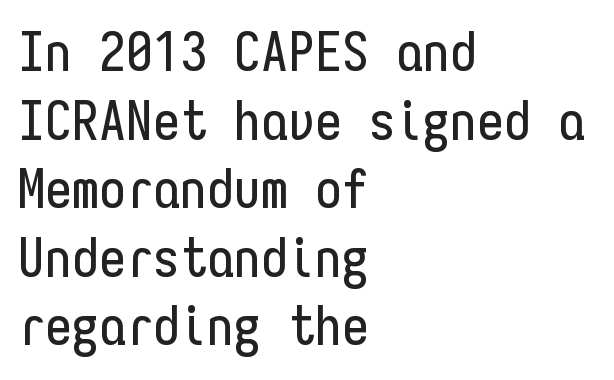
No feet cap the strokes, marking this as sans-serif type. In terms of posture, this sample is upright. Caption: multi-line text, flush left, ragged right. This block has exactly the height ordinary leading produces. Nothing unusual about the tracking: characters are spaced as the font intends. This sample has the even, mechanical cadence of fixed-width lettering.
